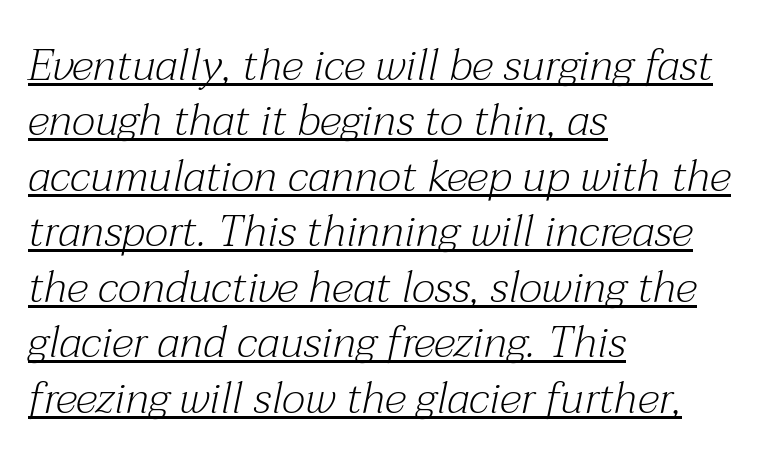
A typesetter would call this proportional, since set widths differ per character. You can see a thin bar hugging the bottom of the glyphs. Short note: letters normally spaced. Horizontally, the lines are justified to the leading edge only.
